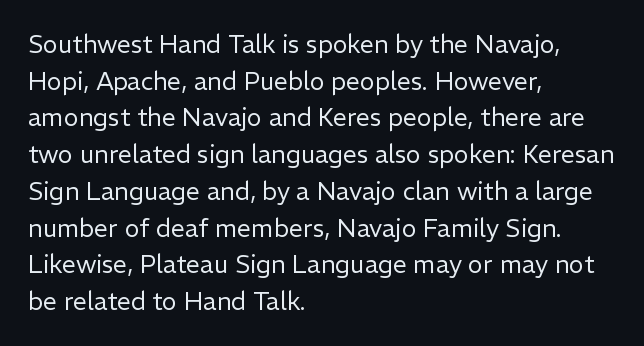
The image shows 25 px text type, upright; set left-aligned, normal line spacing (1.47x), normal letter spacing, not underlined.
